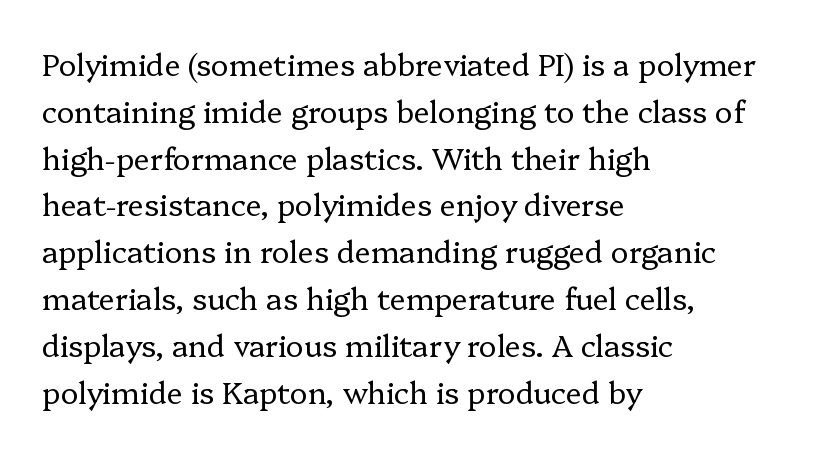
Underlining? Definitely not there. The rendering keeps characters at their native spacing. Every character sits straight up, as roman type does. Does the leading feel generous? No, just average. This reads as an unemphasized weight, regular at the heaviest.
